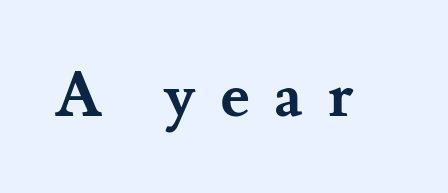
The image shows 63 px semibold serif type, upright; set unusually wide letter spacing (+0.39 em), not underlined; medium stroke contrast and a small x-height.
